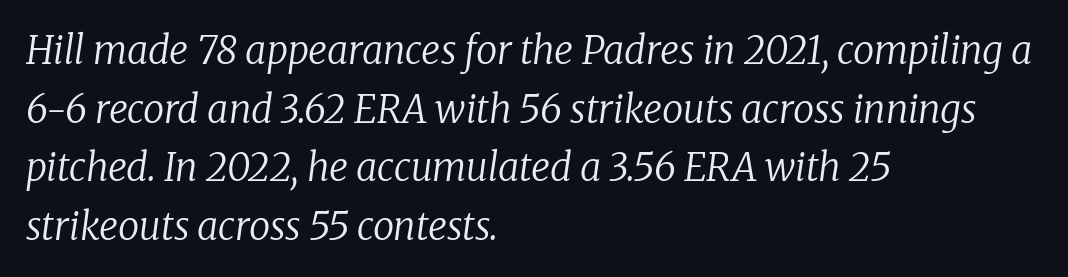
{"serif": "yes", "italic": "yes", "lean": "right", "slant_degrees": 8, "bold": "no", "weight": "regular", "width": "normal", "stroke_contrast": "low", "x_height": "medium", "monospaced": "no", "underline": "no", "align": "left", "line_spacing": "normal", "line_spacing_ratio": 1.54, "letter_spacing": "normal", "letter_spacing_em": 0.0, "glyph_px": 38}
